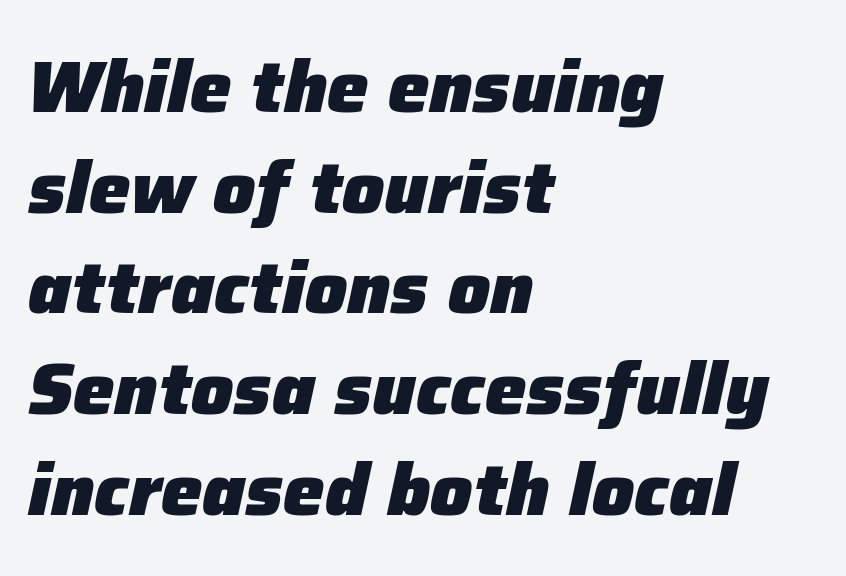
Is there much room between lines? A standard amount, neither cramped nor airy. The horizontal fit of the characters is conventional and even. These lines are rendered in a variable-pitch font. The paragraph shown leans on its left margin.
